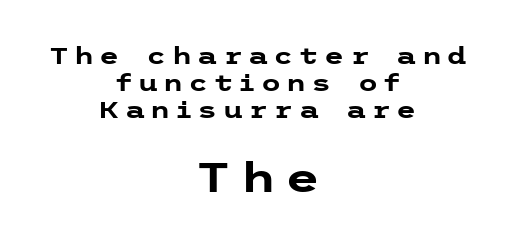
Q: Is the text bold? A: Yes.
Q: Is the text italic (slanted)? A: No, it is upright.
Q: Is the typeface a serif or a sans-serif typeface? A: Sans-serif.
Q: Is the text underlined? A: No.
Q: How is the paragraph aligned? A: Centered.
Q: Is the spacing between letters normal or unusually wide? A: Unusually wide.
Q: Which block of text is set in a larger size, the first (top) or the second (bottom)? A: The second (bottom) one.
Q: Width (condensed, normal, or wide)? A: Wide.
Q: Stroke contrast? A: Low.
Q: x-height? A: Medium.
